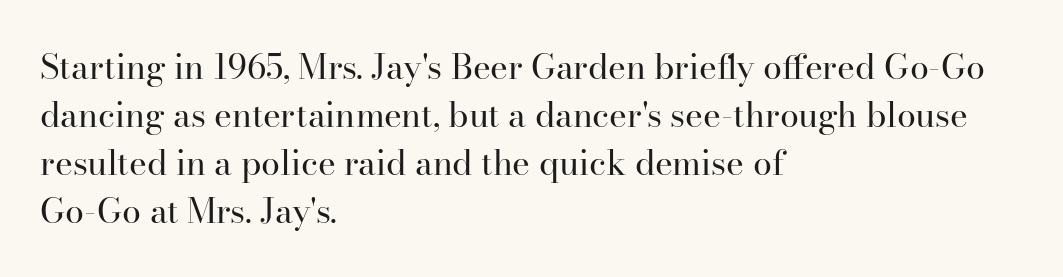
The area under the type is left untouched. The passage is arranged the way most books set body copy — flush left. Nothing unusual about the tracking: characters are spaced as the font intends. Whoever set this chose a conventional vertical rhythm. You can tell it's not italic because the verticals are truly vertical. No chunkiness to these letters — they're not bold.
